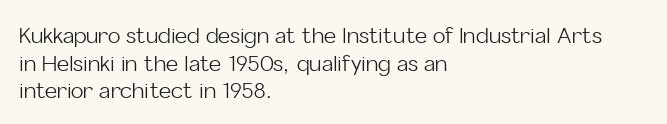
{"italic": "no", "bold": "no", "underline": "no", "align": "left", "line_spacing": "normal", "line_spacing_ratio": 1.31, "letter_spacing": "normal", "letter_spacing_em": 0.0, "glyph_px": 21}
